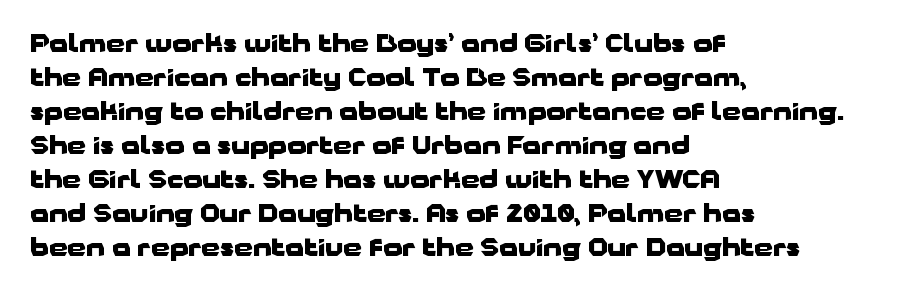
{"italic": "no", "bold": "yes", "underline": "no", "align": "left", "line_spacing": "normal", "line_spacing_ratio": 1.42, "letter_spacing": "normal", "letter_spacing_em": 0.0, "glyph_px": 24}
